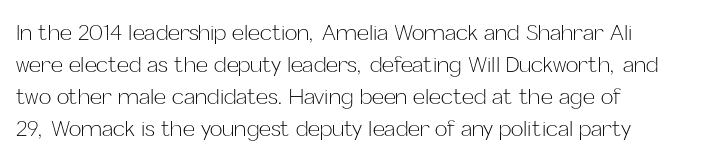
The image shows 21 px text type, upright; set normal line spacing (1.53x), normal letter spacing, not underlined.
